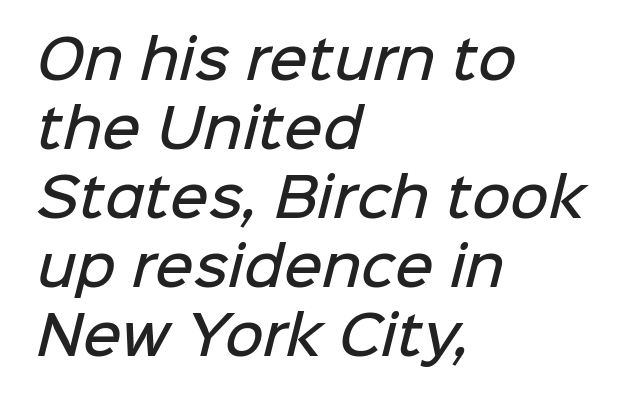
Note the varied advance widths — an 'i' is clearly narrower than an 'm'. Typographic density is moderately raised because the face is semibold. A typesetter would call this zero additional tracking. The rows are spaced the way most documents space them.
